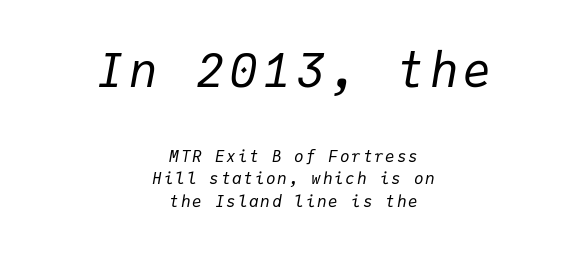
The image shows 47 px regular-weight type, italic (leaning right), monospaced; set centered, normal line spacing (1.41x), not underlined; the first (top) block is 2.94x larger; low stroke contrast and a medium x-height.
